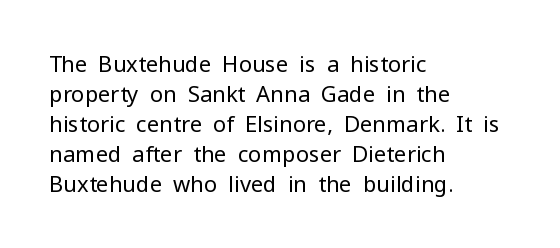
{"italic": "no", "bold": "no", "underline": "no", "align": "left", "line_spacing": "normal", "line_spacing_ratio": 1.36, "letter_spacing": "normal", "letter_spacing_em": 0.0, "glyph_px": 22}
